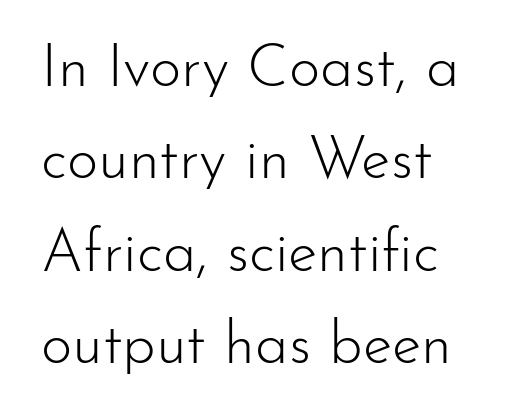
The lines sit at an ordinary, default distance from one another. The strokes carry an ordinary text weight at most. Alignment: flush left. Type style note: lacks serifs.
